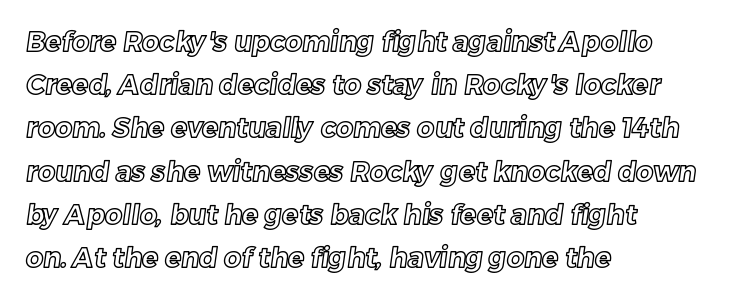
Honestly, the row spacing looks completely unremarkable. Typeset ragged right — the left edge is the straight one. The type is set solid horizontally, with unmodified tracking. Words float on clear page, feet unadorned.
